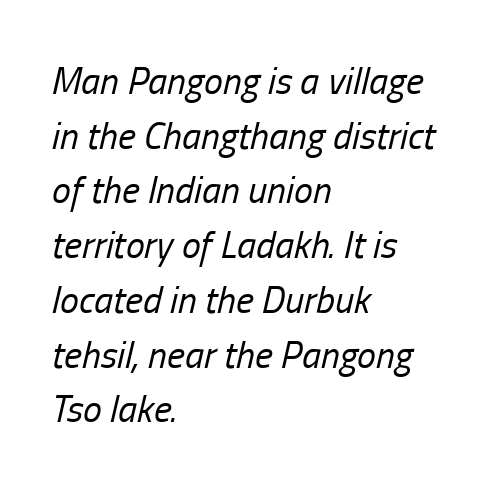
{"italic": "yes", "lean": "right", "slant_degrees": 13, "bold": "no", "weight": "regular", "width": "condensed", "stroke_contrast": "low", "x_height": "medium", "monospaced": "no", "underline": "no", "align": "left", "line_spacing": "normal", "line_spacing_ratio": 1.44, "letter_spacing": "normal", "letter_spacing_em": 0.0, "glyph_px": 38}
